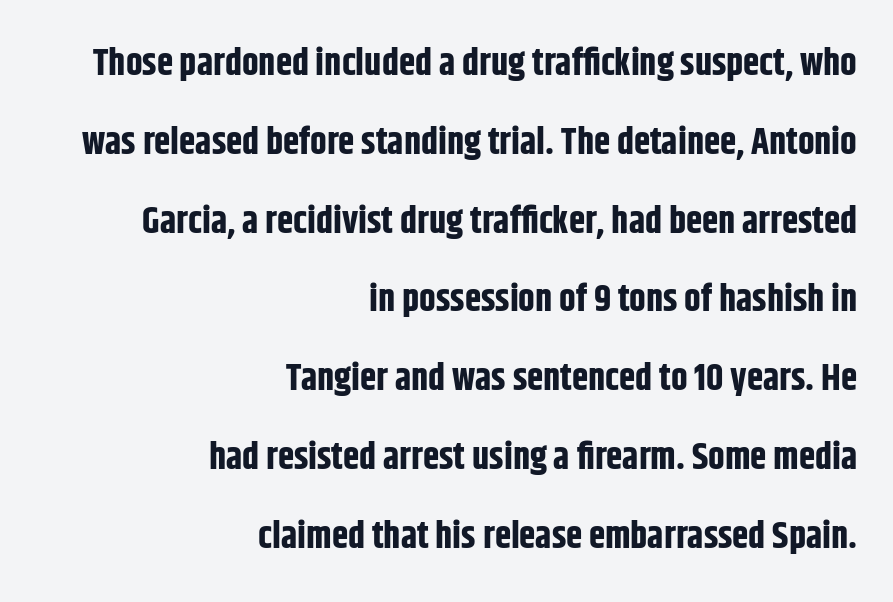
{"serif": "no", "italic": "no", "bold": "yes", "weight": "bold", "width": "condensed", "stroke_contrast": "low", "x_height": "large", "monospaced": "no", "underline": "no", "align": "right", "line_spacing": "loose", "line_spacing_ratio": 2.13, "letter_spacing": "normal", "letter_spacing_em": 0.0, "glyph_px": 37}
